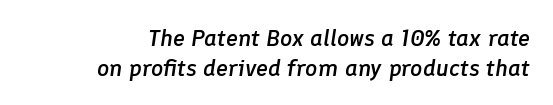
The image shows 24 px text type, italic (leaning right); set line spacing 1.24x, normal letter spacing, not underlined.
